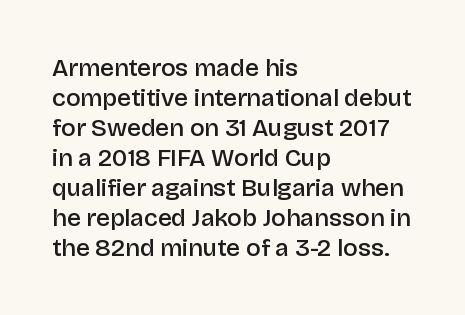
The image shows 25 px text type, upright; set left-aligned, line spacing 1.2x, normal letter spacing, not underlined.
